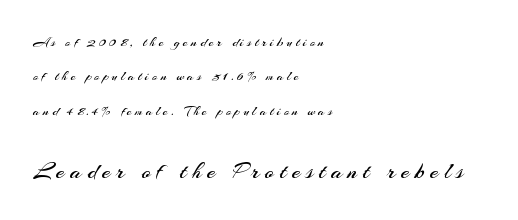
{"bold": "no", "underline": "no", "align": "left", "line_spacing": "loose", "line_spacing_ratio": 2.46, "letter_spacing": "wide", "letter_spacing_em": 0.23, "larger_block": "second", "size_ratio": 1.71, "glyph_px": 24}
